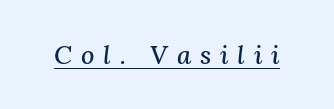
Q: Is the text italic (slanted)? A: Yes, it leans right by about 3 degrees.
Q: Is the text underlined? A: Yes.
Q: Is the spacing between letters normal or unusually wide? A: Unusually wide.
